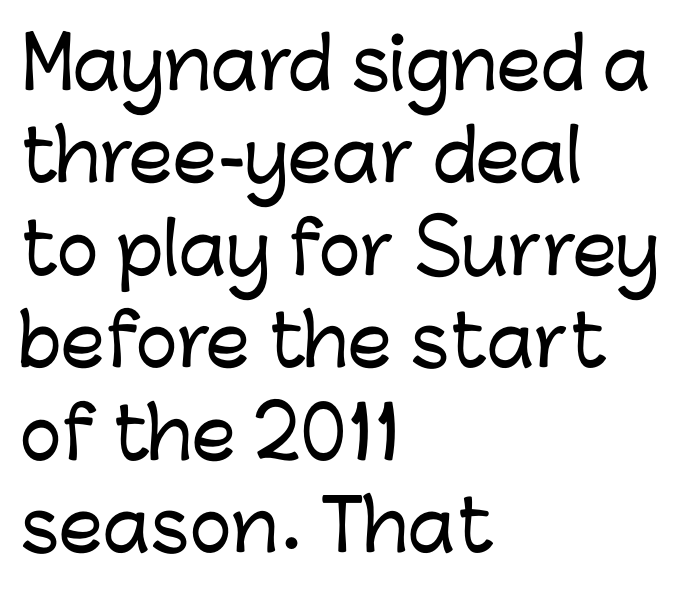
The image shows 70 px sans-serif type, upright; set left-aligned, normal line spacing (1.32x), normal letter spacing, not underlined; low stroke contrast and a medium x-height.
